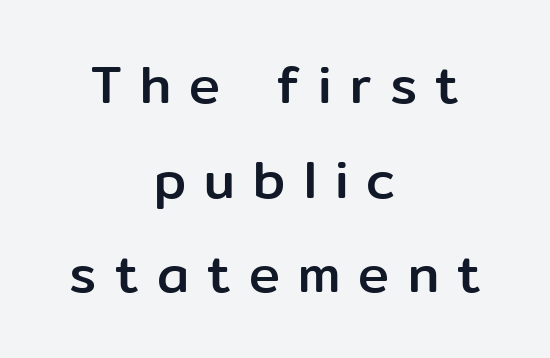
The image shows 52 px sans-serif type, upright; set centered, line spacing 1.82x, unusually wide letter spacing (+0.35 em), not underlined; low stroke contrast and a medium x-height.
